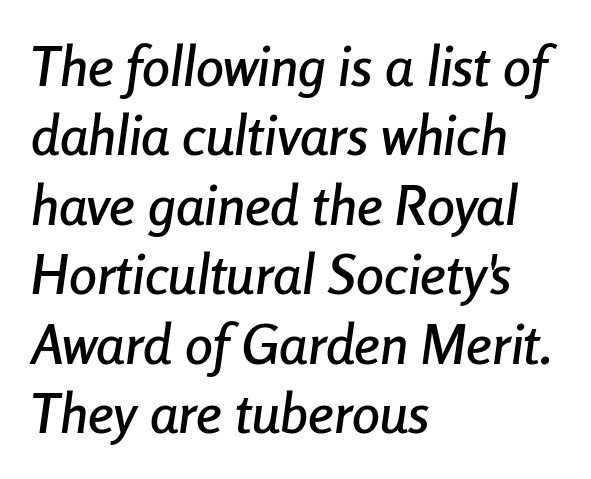
The image shows 56 px condensed type, italic (leaning right); set left-aligned, line spacing 1.24x, normal letter spacing, not underlined; low stroke contrast and a medium x-height.
